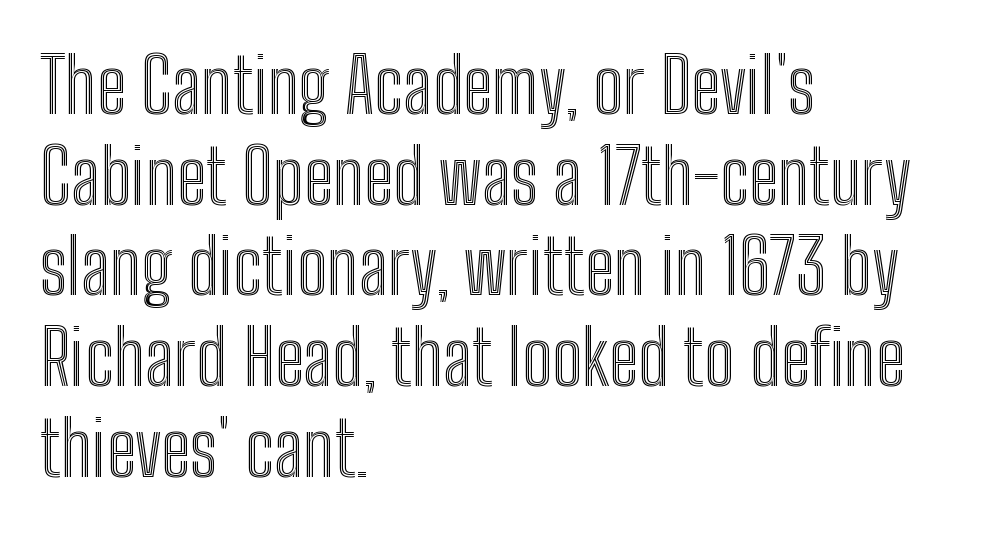
The foot of each line stays bare and open. The passage is arranged the way most books set body copy — flush left. Looks like regular typesetting: each glyph gets only the width it needs. Does the lettering tilt? It doesn't — this is upright. You could call the tracking neutral — neither tight nor loose.
